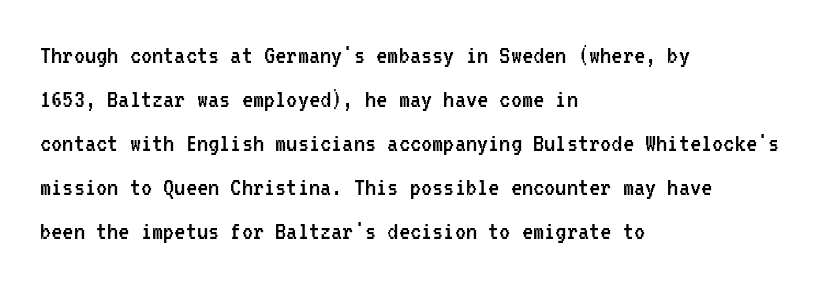
The image shows 28 px regular-weight, condensed sans-serif type, upright, monospaced; set left-aligned, normal line spacing (1.57x), normal letter spacing, not underlined; low stroke contrast and a medium x-height.
